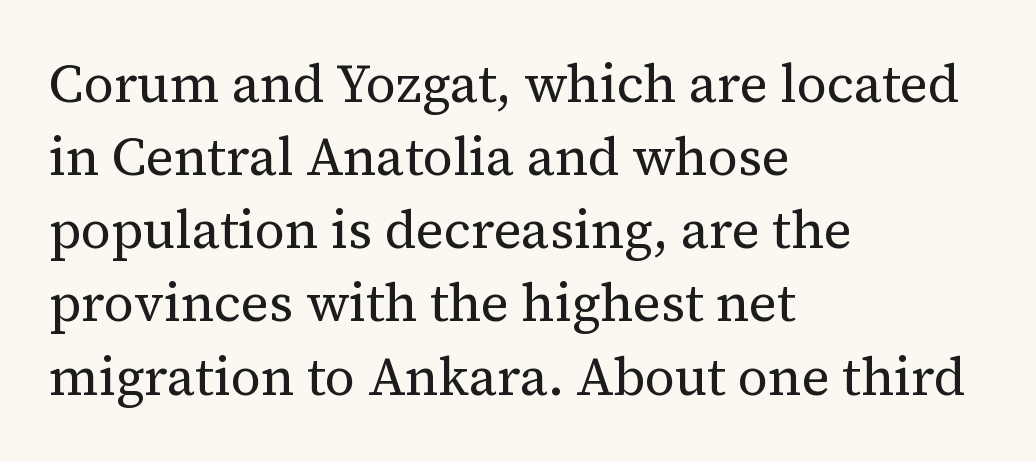
{"serif": "yes", "italic": "no", "bold": "no", "weight": "regular", "width": "normal", "stroke_contrast": "medium", "x_height": "medium", "monospaced": "no", "underline": "no", "align": "left", "line_spacing": "normal", "line_spacing_ratio": 1.38, "letter_spacing": "normal", "letter_spacing_em": 0.0, "glyph_px": 53}
